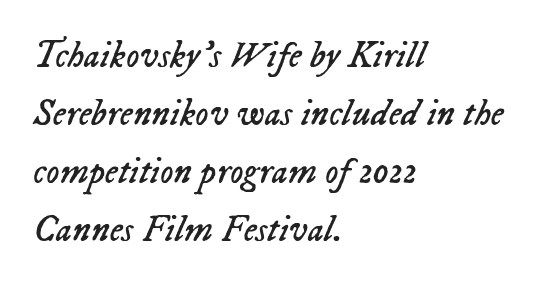
{"italic": "yes", "lean": "right", "slant_degrees": 23, "bold": "no", "weight": "regular", "width": "normal", "stroke_contrast": "low", "x_height": "medium", "monospaced": "no", "underline": "no", "align": "left", "line_spacing": "normal", "line_spacing_ratio": 1.57, "letter_spacing": "normal", "letter_spacing_em": 0.0, "glyph_px": 37}
